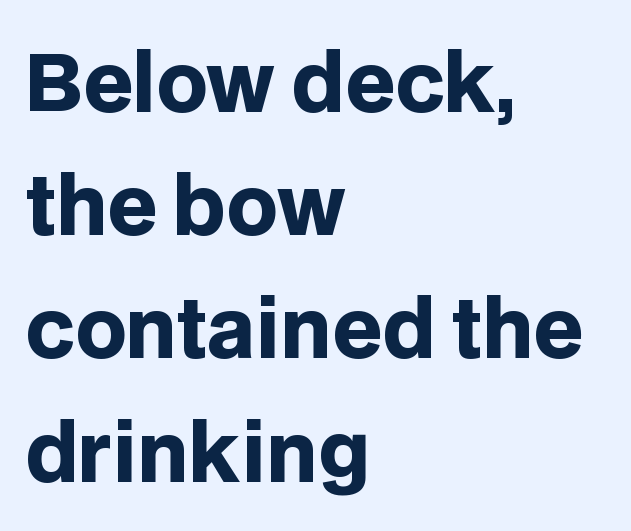
The image shows 79 px heavy sans-serif type, upright; set left-aligned, normal line spacing (1.56x), normal letter spacing, not underlined; low stroke contrast and a large x-height.
